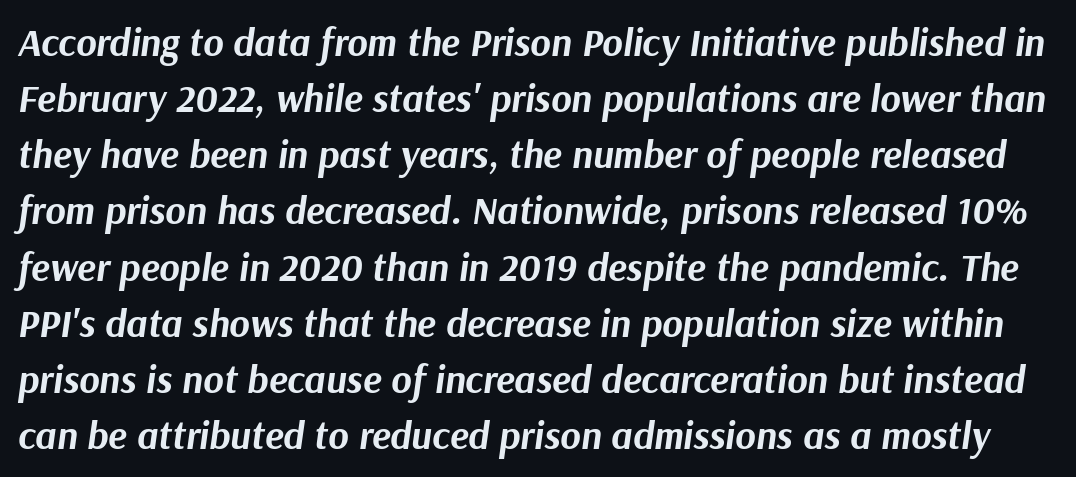
Q: Is the text bold? A: Yes.
Q: Is the text italic (slanted)? A: Yes, it leans right by about 9 degrees.
Q: Is the text underlined? A: No.
Q: Is the spacing between letters normal or unusually wide? A: Normal.
Q: Is the spacing between lines tight, normal or loose? A: Normal.
Q: Width (condensed, normal, or wide)? A: Normal.
Q: Stroke contrast? A: Medium.
Q: x-height? A: Medium.
Q: Monospaced? A: No.
